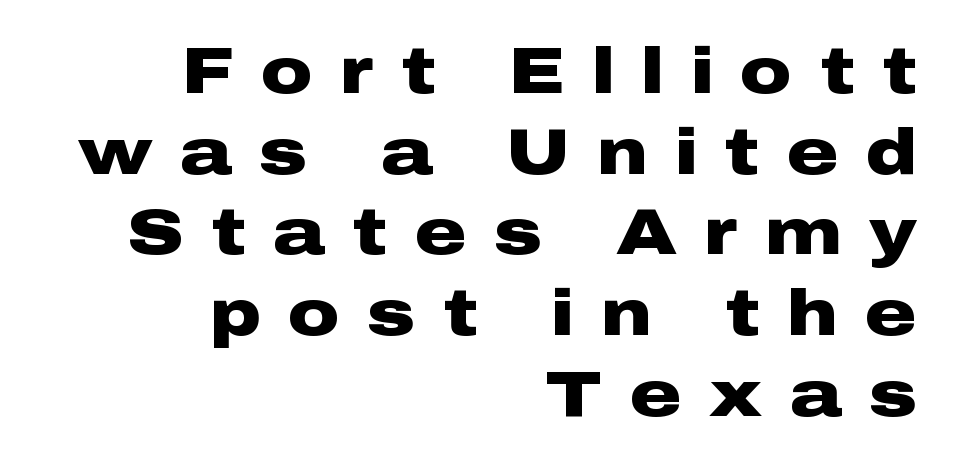
{"serif": "no", "italic": "no", "bold": "yes", "weight": "heavy", "width": "wide", "stroke_contrast": "low", "x_height": "medium", "monospaced": "no", "underline": "no", "align": "right", "line_spacing": "normal", "line_spacing_ratio": 1.26, "letter_spacing": "wide", "letter_spacing_em": 0.43, "glyph_px": 64}
